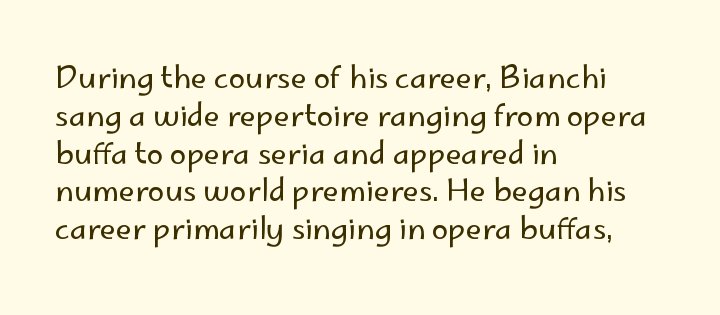
Q: Is the text bold? A: No.
Q: Is the text italic (slanted)? A: No, it is upright.
Q: Is the typeface a serif or a sans-serif typeface? A: Sans-serif.
Q: Is the text underlined? A: No.
Q: How is the paragraph aligned? A: Left-aligned.
Q: Is the spacing between letters normal or unusually wide? A: Normal.
Q: Is the spacing between lines tight, normal or loose? A: Normal.
Q: Width (condensed, normal, or wide)? A: Normal.
Q: Stroke contrast? A: Low.
Q: x-height? A: Small.
Q: Monospaced? A: No.
